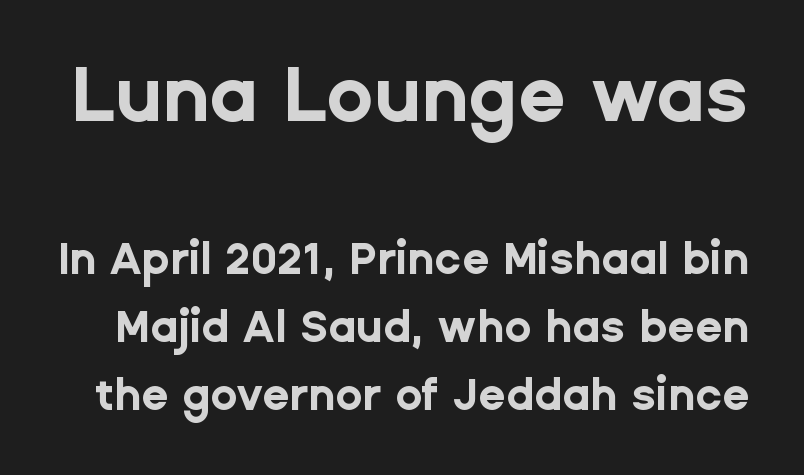
{"serif": "no", "italic": "no", "bold": "yes", "weight": "bold", "width": "normal", "stroke_contrast": "low", "x_height": "medium", "monospaced": "no", "underline": "no", "line_spacing": "normal", "line_spacing_ratio": 1.55, "letter_spacing": "normal", "letter_spacing_em": 0.0, "larger_block": "first", "size_ratio": 1.75, "glyph_px": 77}
